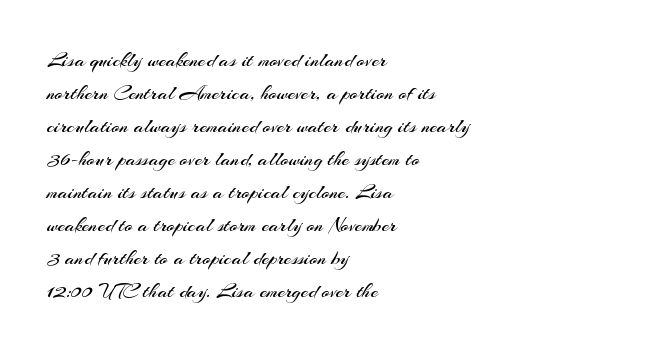
The image shows 21 px text type; set left-aligned, normal line spacing (1.57x), normal letter spacing, not underlined.
